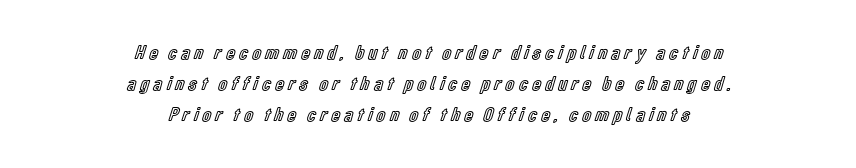
The image shows 20 px text type; set centered, normal line spacing (1.55x), unusually wide letter spacing (+0.22 em), not underlined.
